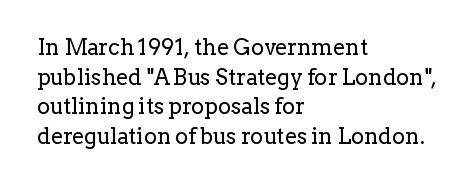
The image shows 22 px text type, upright; set left-aligned, normal line spacing (1.35x), normal letter spacing, not underlined.
